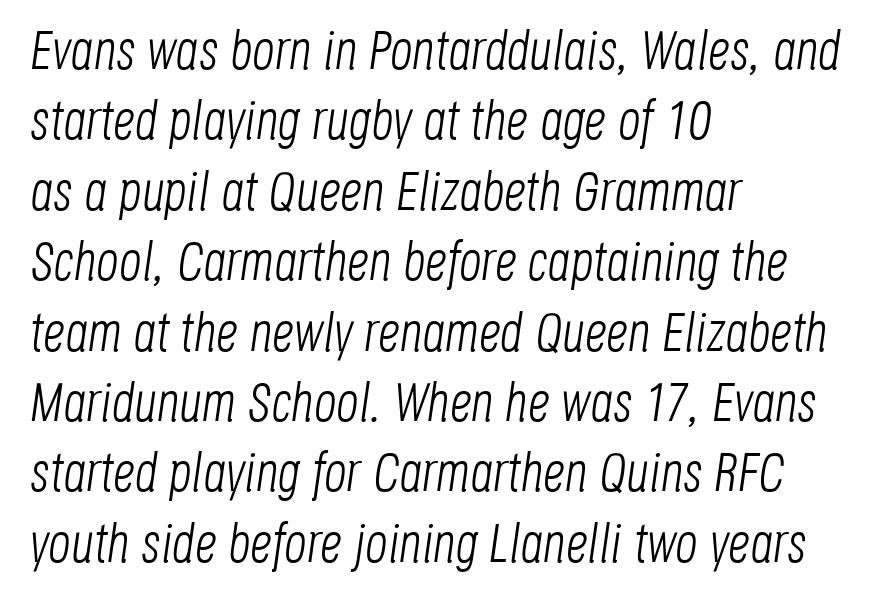
{"italic": "yes", "lean": "right", "slant_degrees": 8, "bold": "no", "weight": "light", "width": "condensed", "stroke_contrast": "low", "x_height": "large", "monospaced": "no", "underline": "no", "align": "left", "line_spacing": "normal", "line_spacing_ratio": 1.28, "letter_spacing": "normal", "letter_spacing_em": 0.0, "glyph_px": 55}
